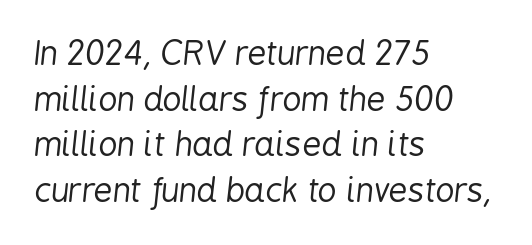
The image shows 33 px regular-weight, condensed type, italic (leaning right); set left-aligned, normal line spacing (1.38x), normal letter spacing, not underlined; low stroke contrast and a medium x-height.
